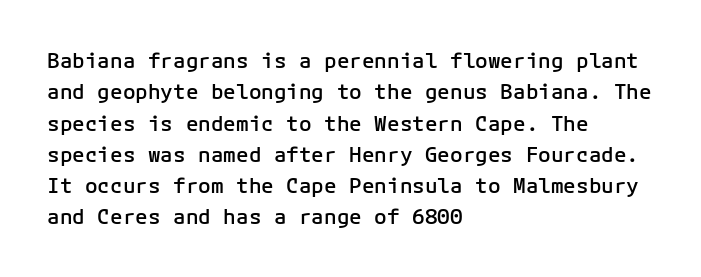
Emphasis by weight is partial: semibold. A typesetter would call this leading conventional body-copy spacing. The rendering keeps characters at their native spacing. This is roman type, the default non-slanted kind. Compared with a centered layout, this one pins lines to the left instead.
